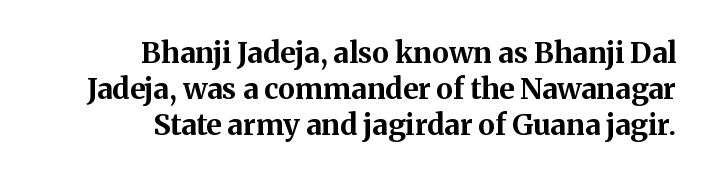
{"serif": "yes", "italic": "no", "bold": "yes", "weight": "bold", "width": "normal", "stroke_contrast": "medium", "x_height": "medium", "monospaced": "no", "underline": "no", "align": "right", "line_spacing_ratio": 1.24, "letter_spacing": "normal", "letter_spacing_em": 0.0, "glyph_px": 29}
